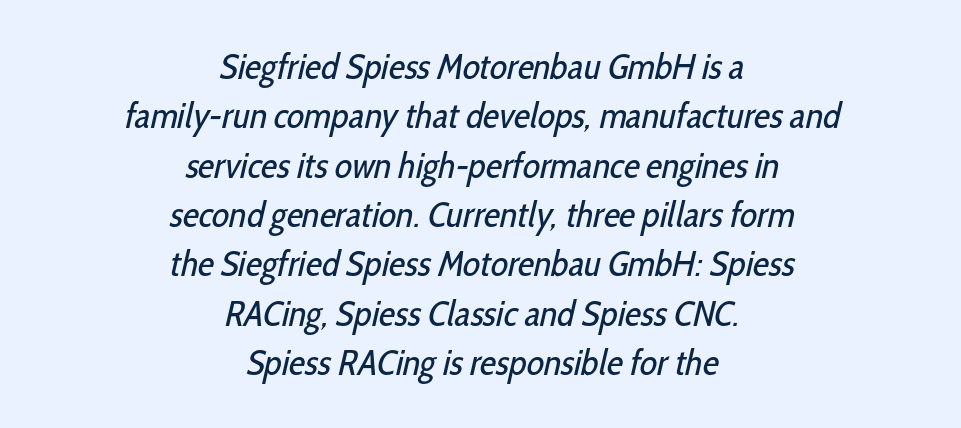
Weight class: somewhere from thin through regular. The face used here is rendered with its standard letterfit. If you folded the block vertically in half, each line would mirror itself in length. Font category for this specimen: sans-serif. Quick note: interline space is typical. Only glyphs here, with clear space below each row.
